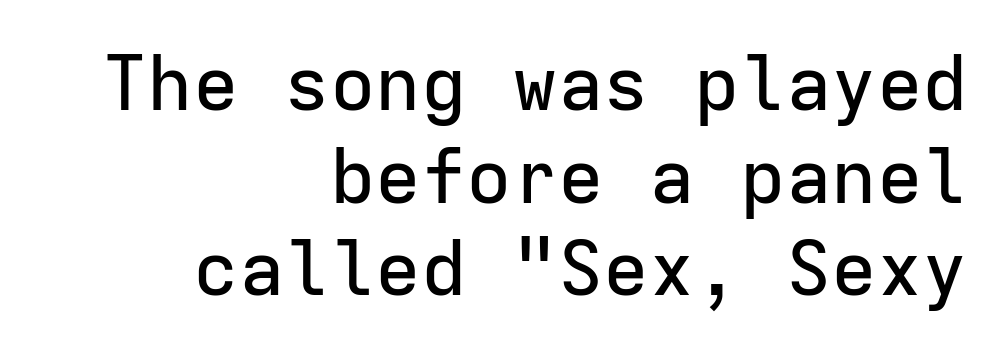
Q: Is the text italic (slanted)? A: No, it is upright.
Q: Is the typeface a serif or a sans-serif typeface? A: Sans-serif.
Q: Is the text underlined? A: No.
Q: How is the paragraph aligned? A: Right-aligned.
Q: Is the spacing between letters normal or unusually wide? A: Normal.
Q: Width (condensed, normal, or wide)? A: Normal.
Q: Stroke contrast? A: Low.
Q: x-height? A: Medium.
Q: Monospaced? A: Yes.
